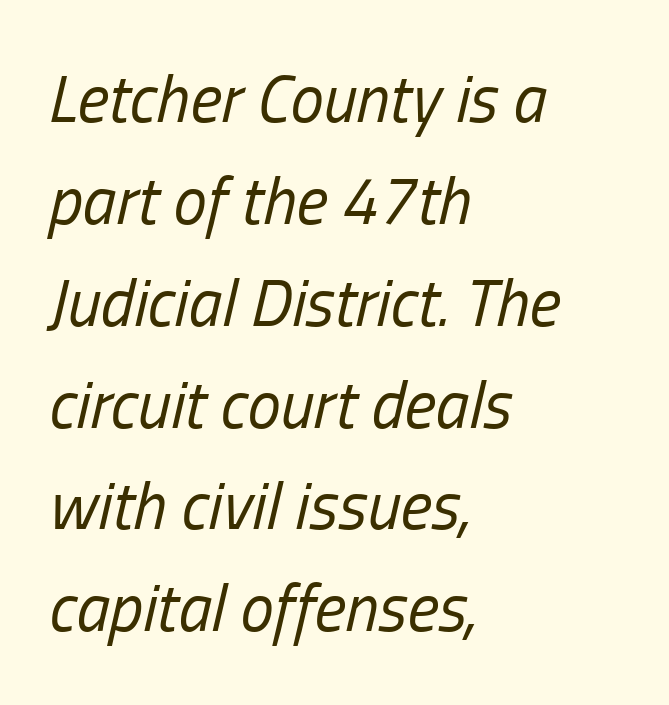
Q: Is the text bold? A: No.
Q: Is the text italic (slanted)? A: Yes, it leans right by about 13 degrees.
Q: Is the text underlined? A: No.
Q: How is the paragraph aligned? A: Left-aligned.
Q: Is the spacing between letters normal or unusually wide? A: Normal.
Q: Is the spacing between lines tight, normal or loose? A: Normal.
Q: Width (condensed, normal, or wide)? A: Condensed.
Q: Stroke contrast? A: Low.
Q: x-height? A: Medium.
Q: Monospaced? A: No.
